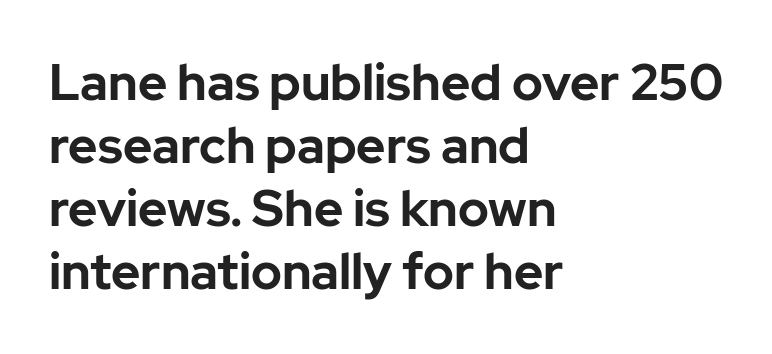
Thick stems and heavy bowls — unmistakably bold. The space beneath each line is pristine and unruled. Between one letter and the next there's only the usual sliver of space. The letters advance in unequal steps, a hallmark of proportional type.
